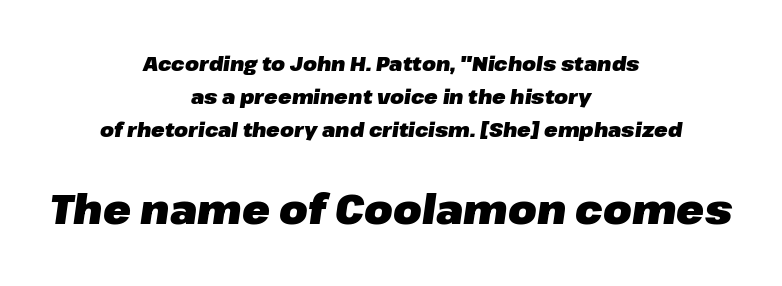
Strong, thick strokes mark this as bold type. Size hierarchy here favors the trailing block over the leading one. Has an underline been added? It has not. Normally led — the rows are evenly, conventionally spaced. Inter-character spacing is left at the font's built-in metrics. The typesetter chose a symmetrical, centered arrangement here.
